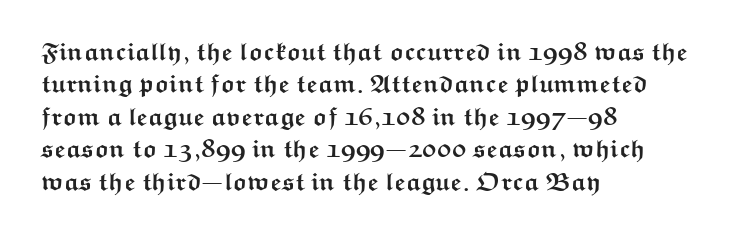
{"italic": "no", "bold": "yes", "underline": "no", "align": "left", "line_spacing": "normal", "line_spacing_ratio": 1.3, "letter_spacing": "normal", "letter_spacing_em": 0.0, "glyph_px": 25}
